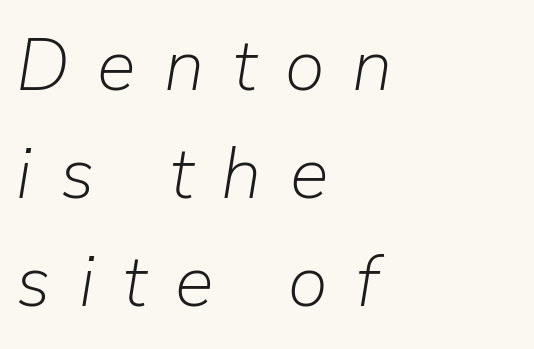
The image shows 73 px light type, italic (leaning right); set left-aligned, normal line spacing (1.48x), unusually wide letter spacing (+0.39 em), not underlined; low stroke contrast and a medium x-height.
